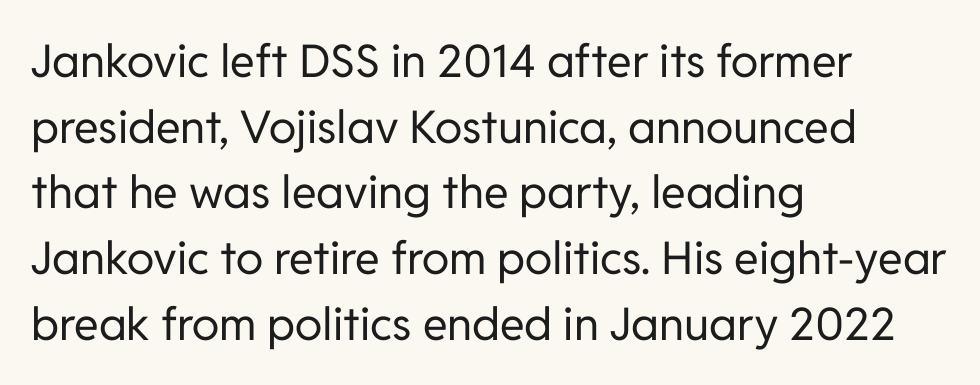
{"serif": "no", "italic": "no", "bold": "no", "weight": "regular", "width": "normal", "stroke_contrast": "low", "x_height": "medium", "monospaced": "no", "underline": "no", "align": "left", "line_spacing": "normal", "line_spacing_ratio": 1.46, "letter_spacing": "normal", "letter_spacing_em": 0.0, "glyph_px": 45}
